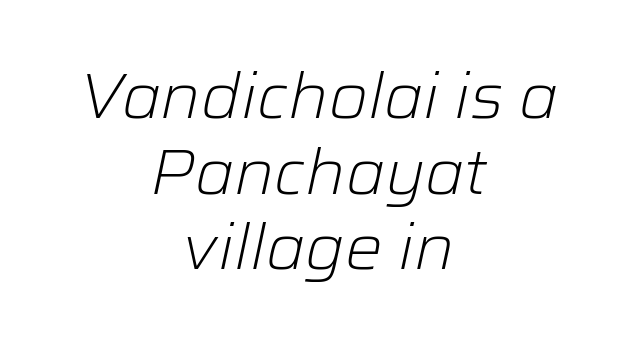
Q: Is the text bold? A: No.
Q: Is the text italic (slanted)? A: Yes, it leans right by about 12 degrees.
Q: Is the text underlined? A: No.
Q: How is the paragraph aligned? A: Centered.
Q: Is the spacing between letters normal or unusually wide? A: Normal.
Q: Width (condensed, normal, or wide)? A: Normal.
Q: Stroke contrast? A: Low.
Q: x-height? A: Medium.
Q: Monospaced? A: No.
